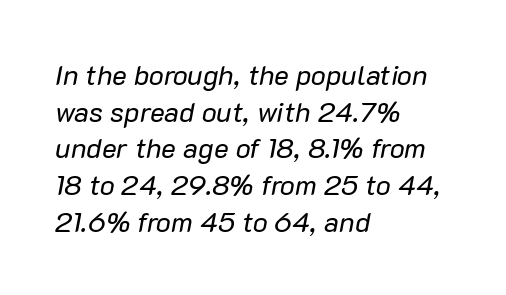
The image shows 28 px regular-weight type, italic (leaning right); set left-aligned, normal line spacing (1.31x), normal letter spacing, not underlined; low stroke contrast and a medium x-height.
